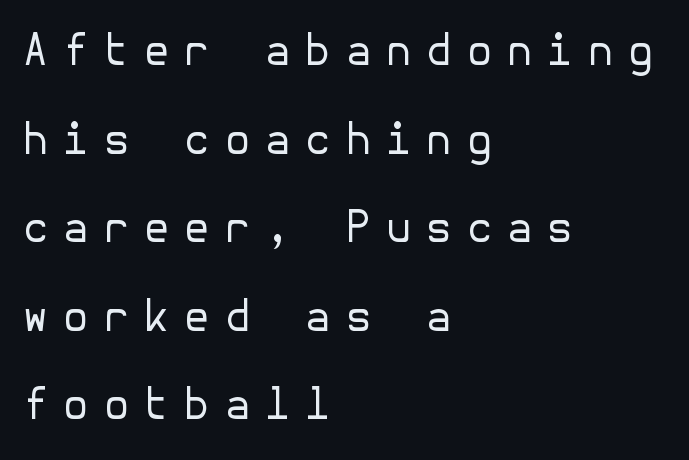
{"serif": "no", "italic": "no", "bold": "no", "weight": "regular", "width": "normal", "stroke_contrast": "low", "x_height": "medium", "underline": "no", "align": "left", "line_spacing": "loose", "line_spacing_ratio": 2.06, "letter_spacing": "wide", "letter_spacing_em": 0.32, "glyph_px": 43}
